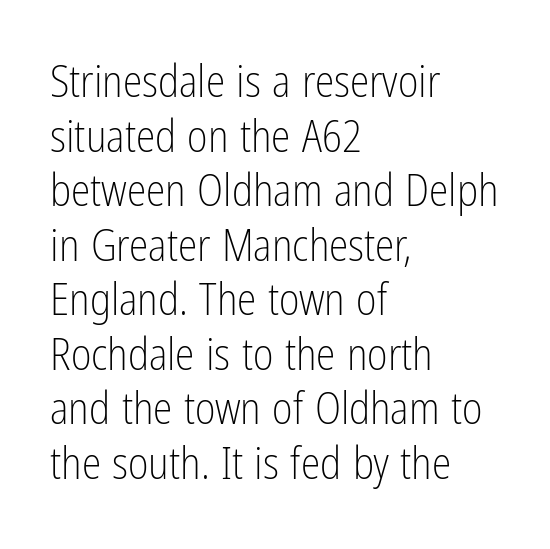
Upright lettering throughout. Proportional: the letters do not fall into vertical columns. The foot of each line stays bare and open. Summary of weight: not heavy and not bold.
